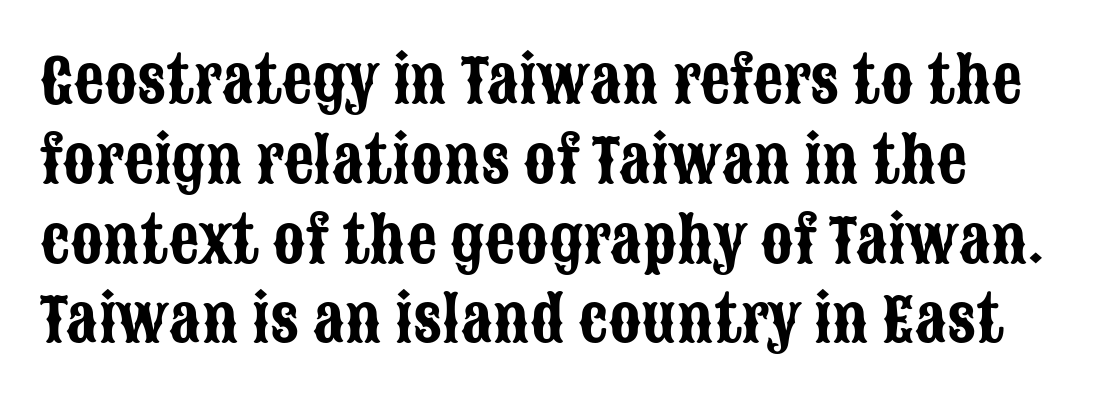
{"serif": "no", "italic": "no", "width": "condensed", "stroke_contrast": "low", "x_height": "large", "monospaced": "no", "underline": "no", "line_spacing": "normal", "line_spacing_ratio": 1.33, "letter_spacing": "normal", "letter_spacing_em": 0.0, "glyph_px": 60}
